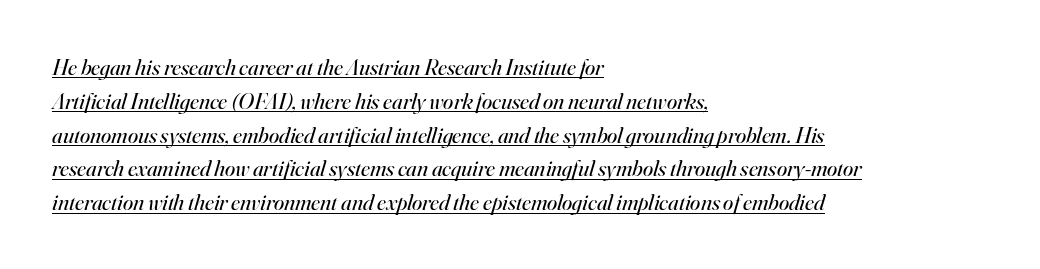
A light-to-regular cut is what we see here. Spacing between characters is what you'd get straight out of the box. Would a proofreader flag this as italicized? Yes. Honestly, the underline is the first thing you notice here. The rendering uses a moderate line-height, typical for paragraphs. The passage is arranged the way most books set body copy — flush left.
